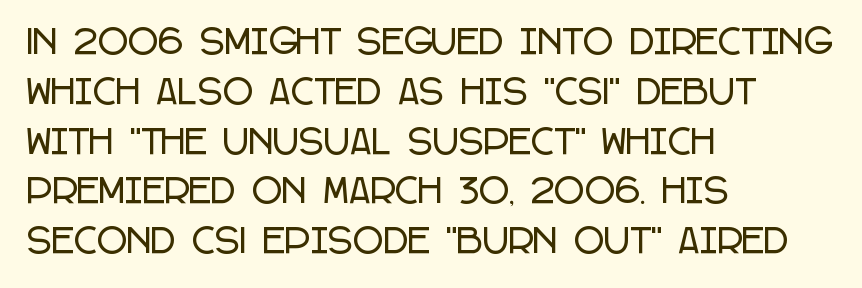
This block has exactly the height ordinary leading produces. Italic? Not at all — the glyphs are vertical. Bare-footed words on every line. The setting favours the left margin, as ordinary paragraphs usually do. Characters follow at the spacing the type designer built in.
